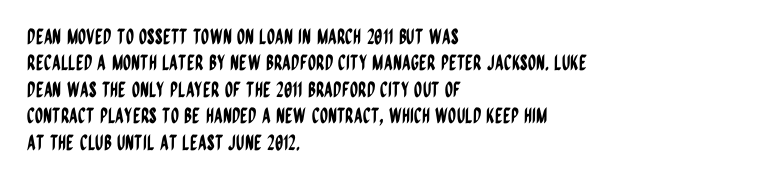
{"italic": "no", "underline": "no", "align": "left", "line_spacing": "normal", "line_spacing_ratio": 1.26, "letter_spacing": "normal", "letter_spacing_em": 0.0, "glyph_px": 21}
